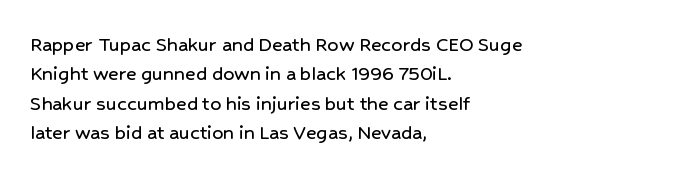
Q: Is the text italic (slanted)? A: No, it is upright.
Q: Is the text underlined? A: No.
Q: How is the paragraph aligned? A: Left-aligned.
Q: Is the spacing between letters normal or unusually wide? A: Normal.
Q: Is the spacing between lines tight, normal or loose? A: Normal.
